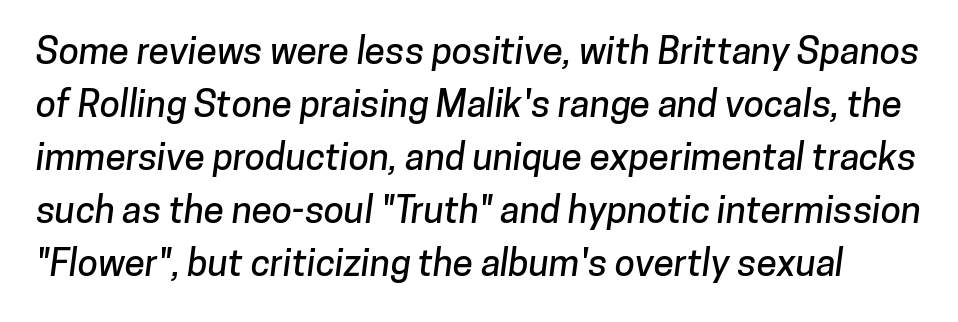
You could not count columns in this text — the font is proportionally spaced. The passage shown stacks its lines at a standard gap. Nothing unusual about the tracking: characters are spaced as the font intends. Anything drawn beneath the words? Only blank space. Nothing sits at the stroke ends, so this counts as sans-serif.
